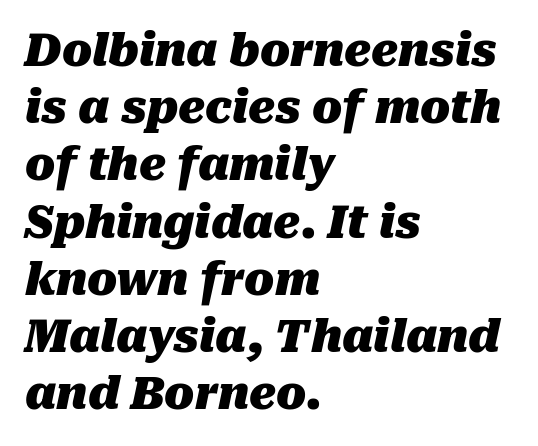
The image shows 44 px heavy type, italic (leaning right); set left-aligned, normal line spacing (1.3x), normal letter spacing, not underlined; medium stroke contrast and a medium x-height.
